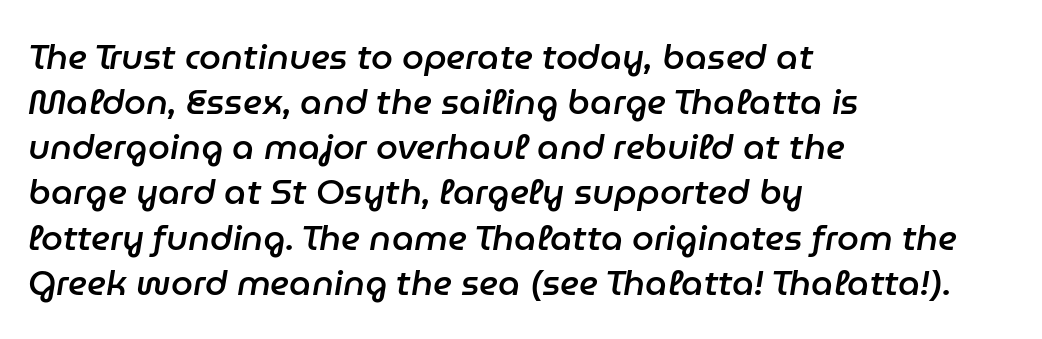
{"italic": "yes", "lean": "right", "slant_degrees": 9, "bold": "semi", "weight": "semibold", "width": "normal", "stroke_contrast": "low", "x_height": "medium", "monospaced": "no", "underline": "no", "align": "left", "line_spacing": "normal", "line_spacing_ratio": 1.29, "letter_spacing": "normal", "letter_spacing_em": 0.0, "glyph_px": 35}
